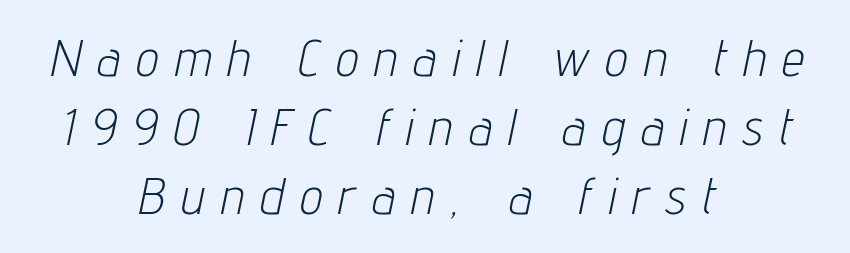
{"italic": "yes", "lean": "right", "slant_degrees": 12, "bold": "no", "weight": "light", "width": "condensed", "stroke_contrast": "low", "x_height": "medium", "monospaced": "no", "underline": "no", "align": "center", "line_spacing": "normal", "line_spacing_ratio": 1.38, "letter_spacing": "wide", "letter_spacing_em": 0.34, "glyph_px": 50}
